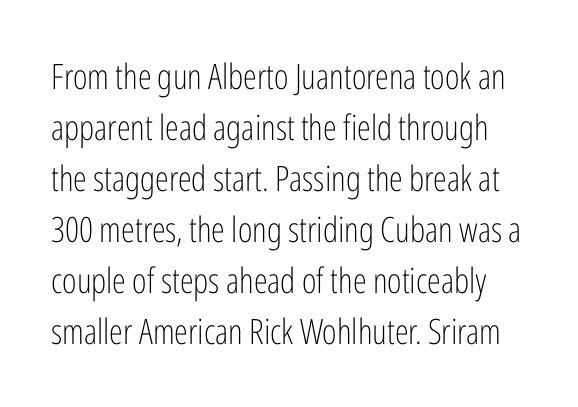
The line-height multiplier appears to be the usual default. A typesetter would call this zero additional tracking. Nope, not italic — everything's standing straight. Heaviness? Minimal to ordinary, like unemphasized prose. Letters rest on an invisible, unmarked baseline. The designer went with a sans here, leaving each stem footless.
